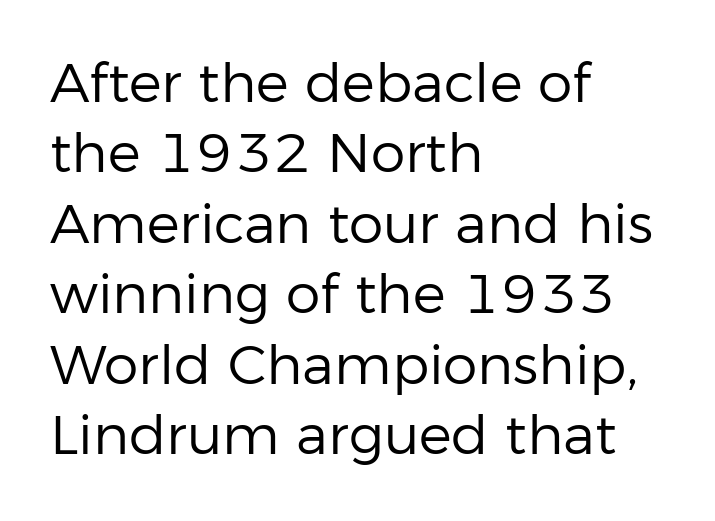
Q: Is the text bold? A: No.
Q: Is the text italic (slanted)? A: No, it is upright.
Q: Is the typeface a serif or a sans-serif typeface? A: Sans-serif.
Q: Is the text underlined? A: No.
Q: How is the paragraph aligned? A: Left-aligned.
Q: Is the spacing between letters normal or unusually wide? A: Normal.
Q: Is the spacing between lines tight, normal or loose? A: Normal.
Q: Width (condensed, normal, or wide)? A: Normal.
Q: Stroke contrast? A: Low.
Q: x-height? A: Medium.
Q: Monospaced? A: No.
